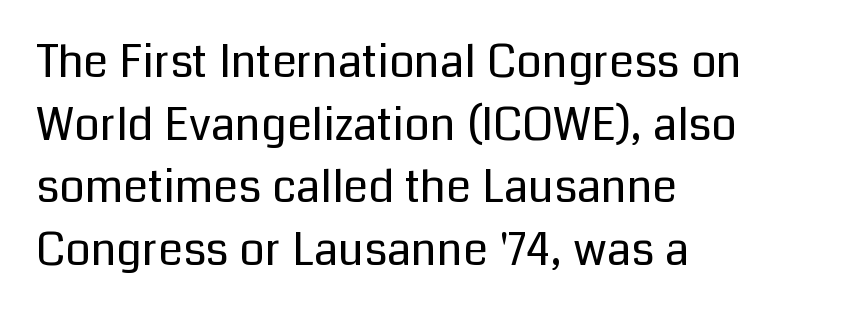
Q: Is the text bold? A: No.
Q: Is the text italic (slanted)? A: No, it is upright.
Q: Is the typeface a serif or a sans-serif typeface? A: Sans-serif.
Q: Is the text underlined? A: No.
Q: How is the paragraph aligned? A: Left-aligned.
Q: Is the spacing between letters normal or unusually wide? A: Normal.
Q: Is the spacing between lines tight, normal or loose? A: Normal.
Q: Width (condensed, normal, or wide)? A: Normal.
Q: Stroke contrast? A: Low.
Q: x-height? A: Medium.
Q: Monospaced? A: No.
